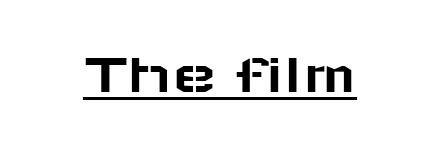
The typesetter has applied underlining to the passage shown. Words appear dense and cohesive because spacing is normal. This sample uses an upright cut, with every glyph sitting square on the baseline. What kind of face is this? One without serifs — a sans. Here the designer chose a conventional face with non-uniform glyph widths.
